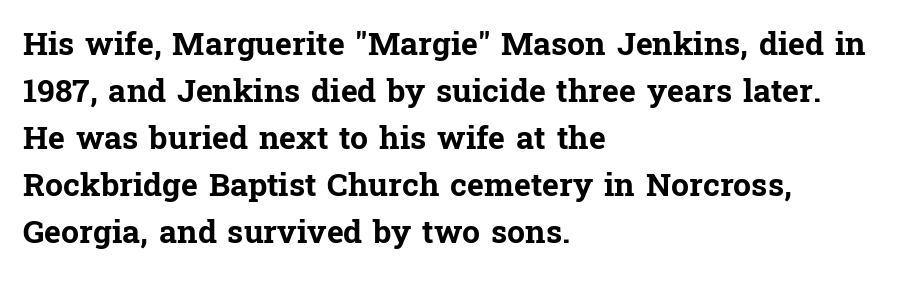
{"serif": "yes", "italic": "no", "bold": "yes", "weight": "bold", "width": "normal", "stroke_contrast": "low", "x_height": "medium", "monospaced": "no", "underline": "no", "align": "left", "line_spacing": "normal", "line_spacing_ratio": 1.47, "letter_spacing": "normal", "letter_spacing_em": 0.0, "glyph_px": 32}
